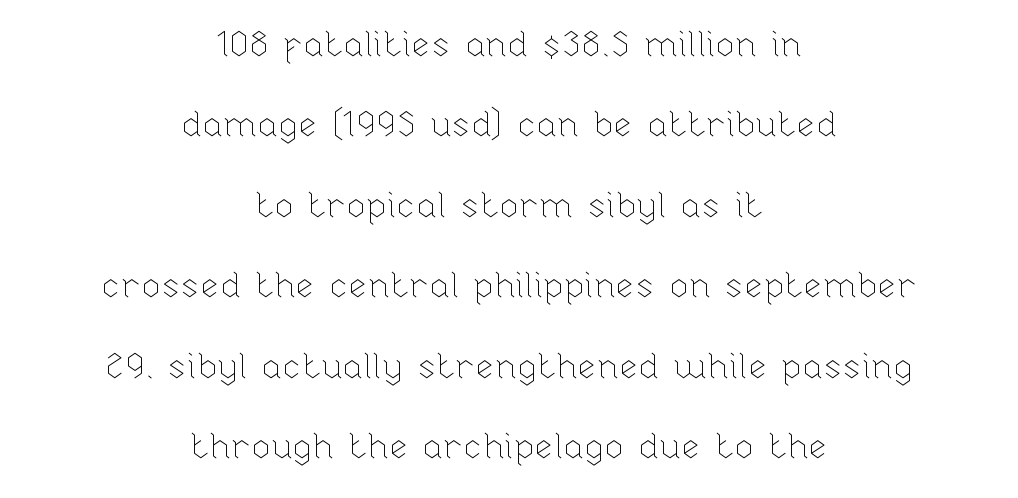
{"italic": "no", "bold": "no", "weight": "thin", "width": "normal", "stroke_contrast": "low", "x_height": "medium", "monospaced": "no", "underline": "no", "align": "center", "line_spacing": "loose", "line_spacing_ratio": 2.3, "letter_spacing": "normal", "letter_spacing_em": 0.0, "glyph_px": 35}
